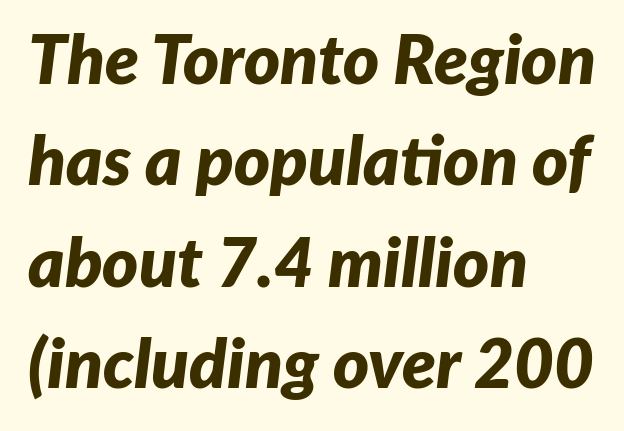
Q: Is the text bold? A: Yes.
Q: Is the text italic (slanted)? A: Yes, it leans right by about 7 degrees.
Q: Is the text underlined? A: No.
Q: How is the paragraph aligned? A: Left-aligned.
Q: Is the spacing between letters normal or unusually wide? A: Normal.
Q: Is the spacing between lines tight, normal or loose? A: Normal.
Q: Width (condensed, normal, or wide)? A: Normal.
Q: Stroke contrast? A: Low.
Q: x-height? A: Medium.
Q: Monospaced? A: No.
